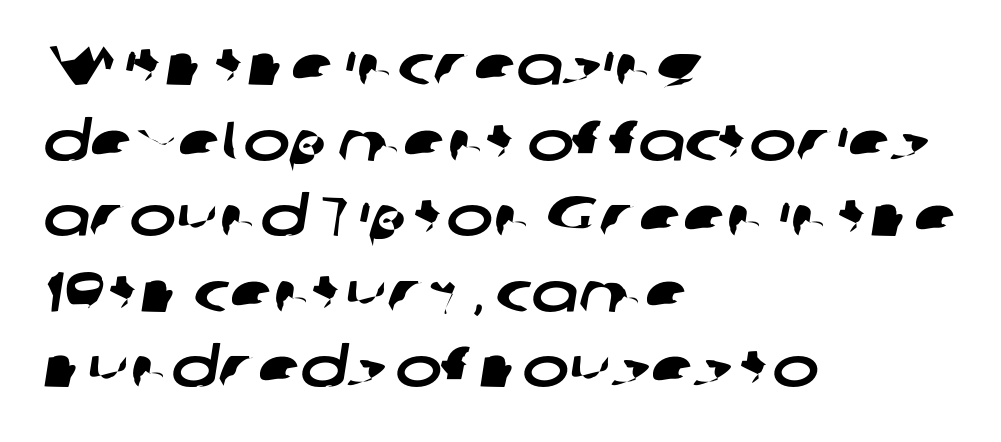
{"serif": "no", "width": "wide", "stroke_contrast": "low", "x_height": "medium", "monospaced": "no", "underline": "no", "align": "left", "line_spacing": "normal", "line_spacing_ratio": 1.35, "letter_spacing": "normal", "letter_spacing_em": 0.0, "glyph_px": 56}
